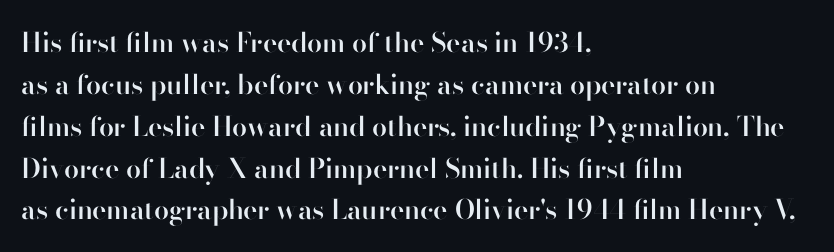
Q: Is the text bold? A: Semi-bold.
Q: Is the text italic (slanted)? A: No, it is upright.
Q: Is the text underlined? A: No.
Q: How is the paragraph aligned? A: Left-aligned.
Q: Is the spacing between letters normal or unusually wide? A: Normal.
Q: Is the spacing between lines tight, normal or loose? A: Normal.
